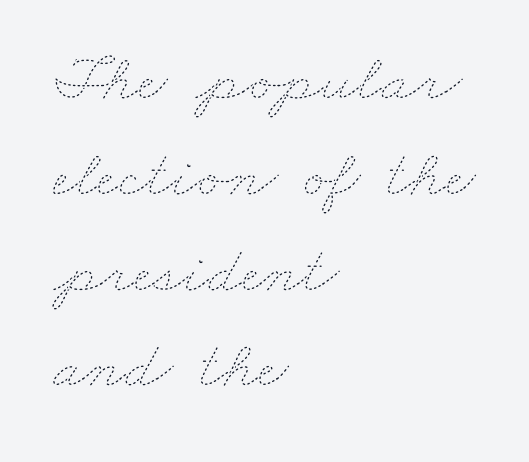
The image shows 67 px thin, wide type; set left-aligned, normal line spacing (1.43x), normal letter spacing, not underlined; low stroke contrast and a small x-height.
